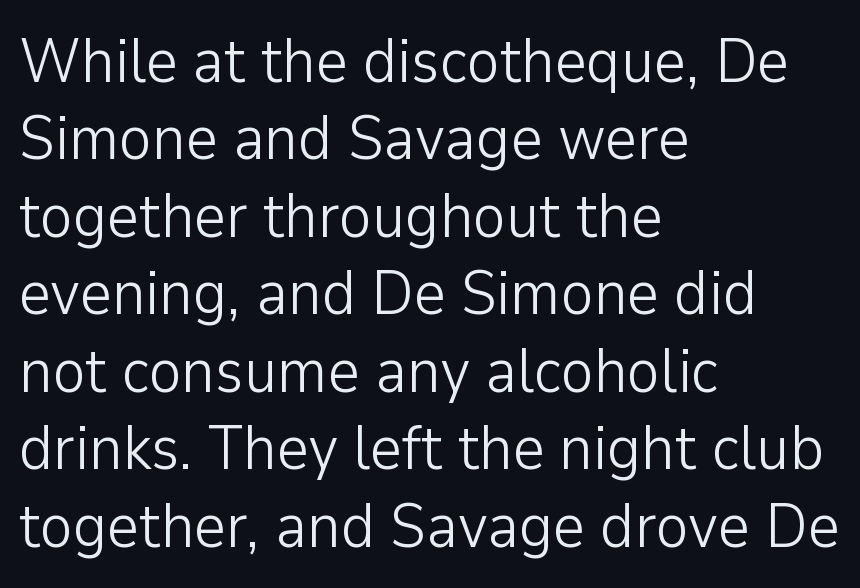
The image shows 62 px light sans-serif type, upright; set left-aligned, normal line spacing (1.25x), normal letter spacing, not underlined; low stroke contrast and a medium x-height.
